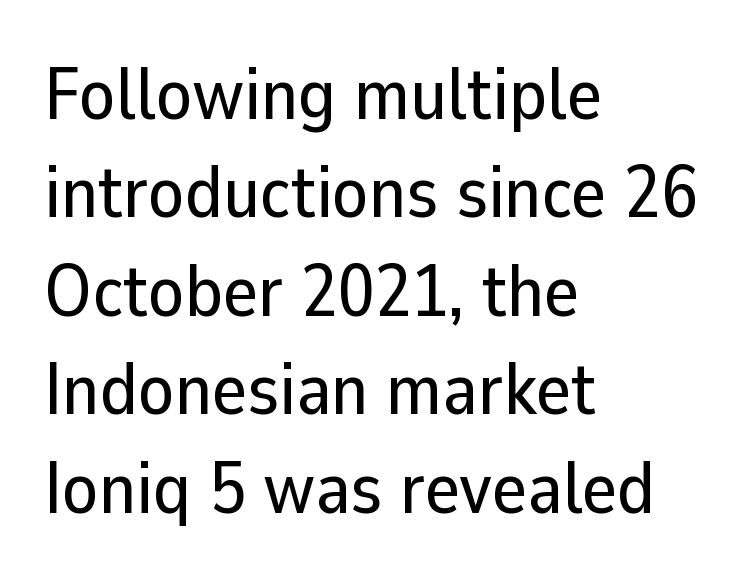
{"serif": "no", "italic": "no", "width": "normal", "stroke_contrast": "low", "x_height": "medium", "monospaced": "no", "underline": "no", "align": "left", "line_spacing": "normal", "line_spacing_ratio": 1.33, "letter_spacing": "normal", "letter_spacing_em": 0.0, "glyph_px": 74}
